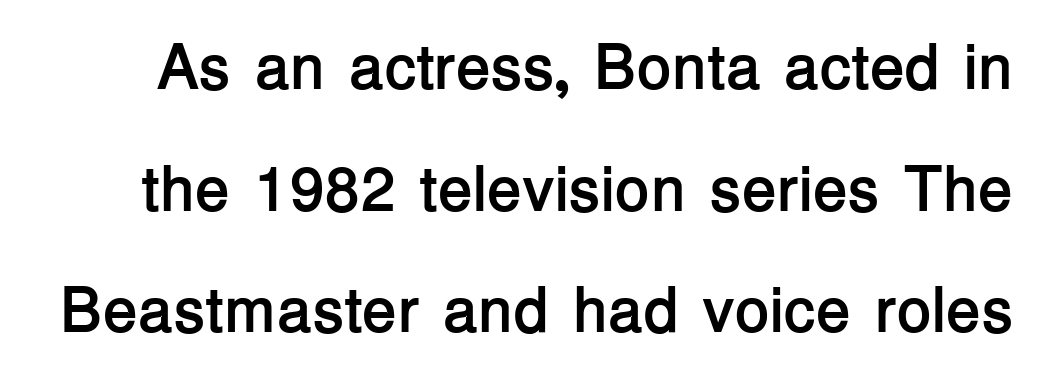
{"serif": "no", "italic": "no", "bold": "yes", "weight": "semibold", "width": "normal", "stroke_contrast": "low", "x_height": "medium", "monospaced": "no", "underline": "no", "line_spacing": "loose", "line_spacing_ratio": 1.9, "letter_spacing": "normal", "letter_spacing_em": 0.0, "glyph_px": 64}
